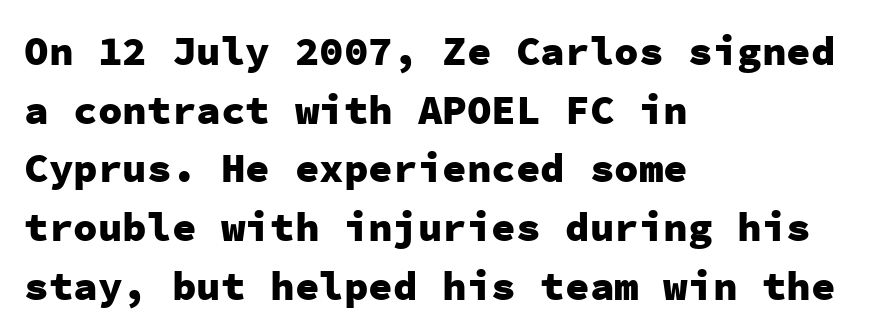
The image shows 41 px heavy sans-serif type, upright, monospaced; set left-aligned, normal line spacing (1.43x), normal letter spacing, not underlined; low stroke contrast and a medium x-height.
